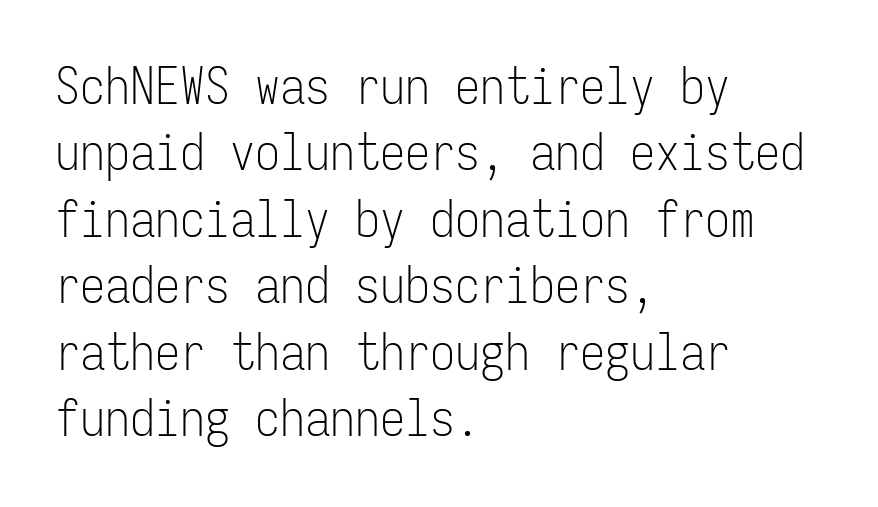
{"serif": "no", "italic": "no", "bold": "no", "weight": "light", "width": "condensed", "stroke_contrast": "low", "x_height": "medium", "monospaced": "yes", "underline": "no", "align": "left", "line_spacing": "normal", "line_spacing_ratio": 1.33, "letter_spacing": "normal", "letter_spacing_em": 0.0, "glyph_px": 50}
